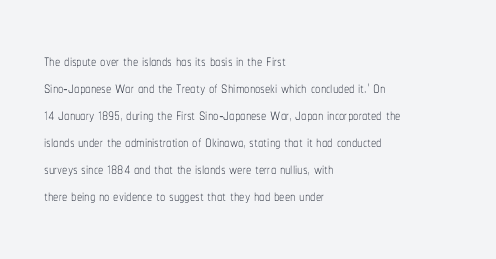
The image shows 21 px text type, upright; set left-aligned, normal line spacing (1.29x), normal letter spacing, not underlined.
